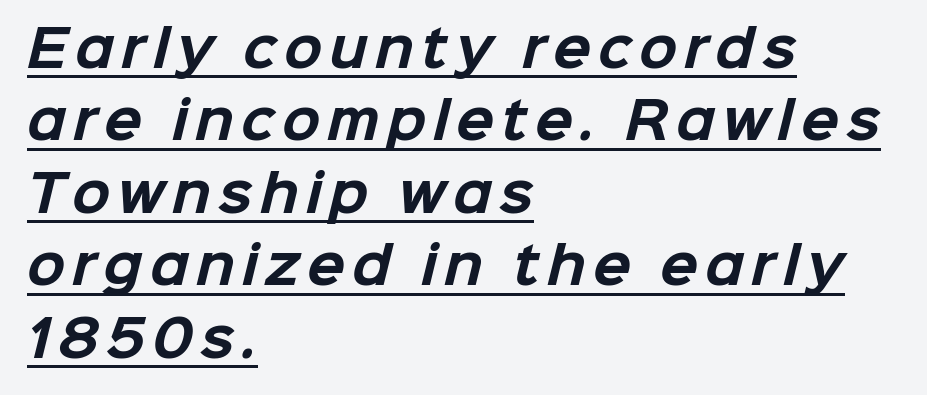
The image shows 50 px bold sans-serif type; set left-aligned, normal line spacing (1.45x), underlined; low stroke contrast and a medium x-height.
